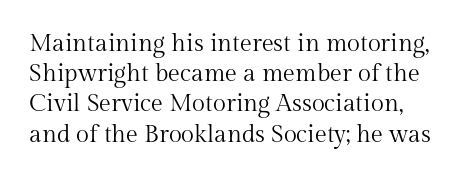
Q: Is the text bold? A: No.
Q: Is the text italic (slanted)? A: No, it is upright.
Q: Is the text underlined? A: No.
Q: Is the spacing between letters normal or unusually wide? A: Normal.
Q: Is the spacing between lines tight, normal or loose? A: Normal.
